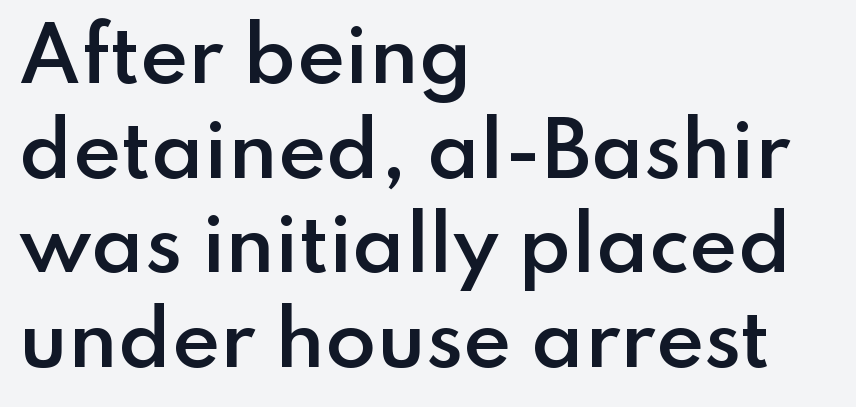
{"serif": "no", "italic": "no", "bold": "semi", "weight": "semibold", "width": "normal", "stroke_contrast": "low", "x_height": "small", "monospaced": "no", "underline": "no", "align": "left", "line_spacing": "normal", "line_spacing_ratio": 1.28, "letter_spacing": "normal", "letter_spacing_em": 0.0, "glyph_px": 74}
